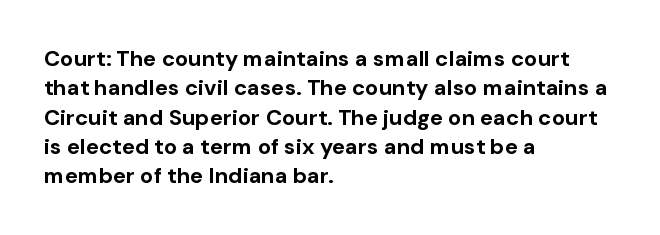
Every character sits straight up, as roman type does. Visually the block forms a straight wall on the left and a jagged coastline on the right. I'd describe the lettering as bold — thick and assertive. Unmarked baselines from the first word to the last.
